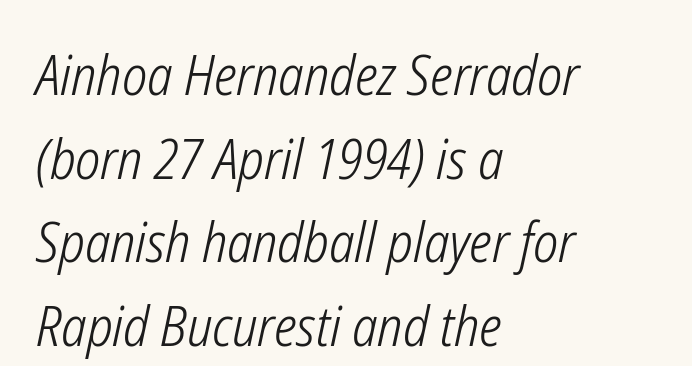
Nothing heavy about these letters — not bold at all. One glance says typical: line gaps are just what's usual. These lines keep a tight, regular rhythm from letter to letter. Style check: oblique.
